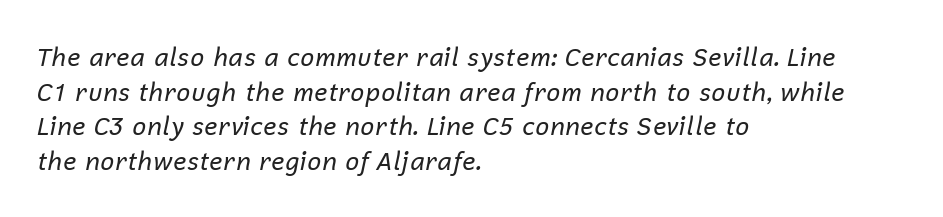
Q: Is the text bold? A: No.
Q: Is the text italic (slanted)? A: Yes, it leans right by about 12 degrees.
Q: Is the text underlined? A: No.
Q: How is the paragraph aligned? A: Left-aligned.
Q: Is the spacing between letters normal or unusually wide? A: Normal.
Q: Is the spacing between lines tight, normal or loose? A: Normal.
